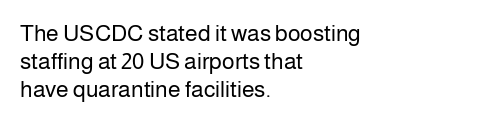
Q: Is the text bold? A: No.
Q: Is the text italic (slanted)? A: No, it is upright.
Q: Is the text underlined? A: No.
Q: How is the paragraph aligned? A: Left-aligned.
Q: Is the spacing between letters normal or unusually wide? A: Normal.
